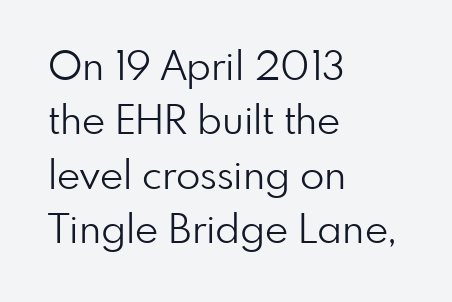
Q: Is the text bold? A: No.
Q: Is the text italic (slanted)? A: No, it is upright.
Q: Is the typeface a serif or a sans-serif typeface? A: Sans-serif.
Q: Is the text underlined? A: No.
Q: How is the paragraph aligned? A: Left-aligned.
Q: Is the spacing between letters normal or unusually wide? A: Normal.
Q: Is the spacing between lines tight, normal or loose? A: Normal.
Q: Width (condensed, normal, or wide)? A: Normal.
Q: Stroke contrast? A: Low.
Q: x-height? A: Small.
Q: Monospaced? A: No.
